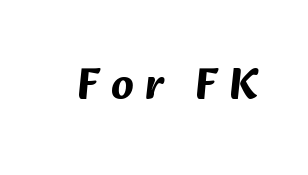
The image shows 44 px bold sans-serif type; set unusually wide letter spacing (+0.26 em), not underlined; medium stroke contrast and a medium x-height.
